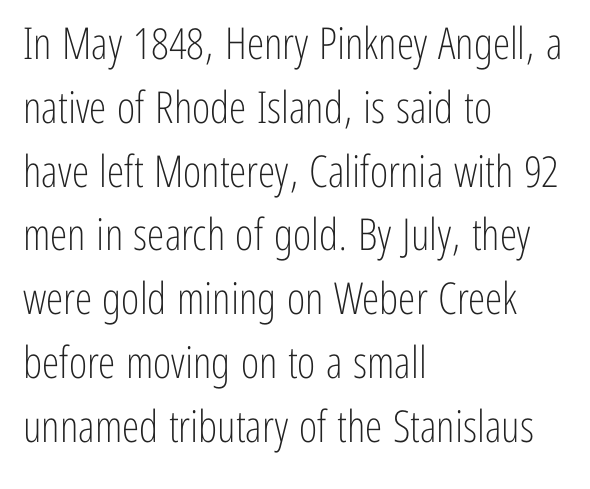
These lines sit exactly where default settings would place them. Alignment: flush left. To sum up the face: it is a sans, with no serifs. The passage shown is typed in a proportional face where columns would drift. Here the glyphs are tracked normally, forming tight word shapes.
